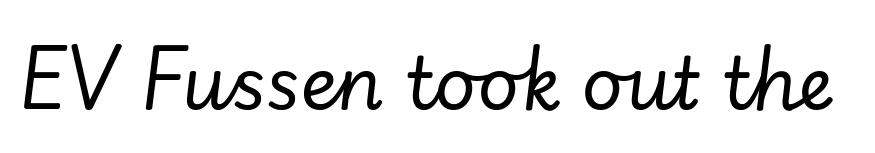
Q: Is the text bold? A: No.
Q: Is the text italic (slanted)? A: Yes, it leans right by about 7 degrees.
Q: Is the text underlined? A: No.
Q: Is the spacing between letters normal or unusually wide? A: Normal.
Q: Width (condensed, normal, or wide)? A: Normal.
Q: Stroke contrast? A: Low.
Q: x-height? A: Small.
Q: Monospaced? A: No.
